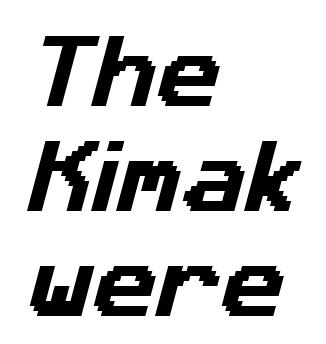
The image shows 79 px sans-serif type; set left-aligned, normal line spacing (1.33x), normal letter spacing, not underlined; low stroke contrast and a medium x-height.
